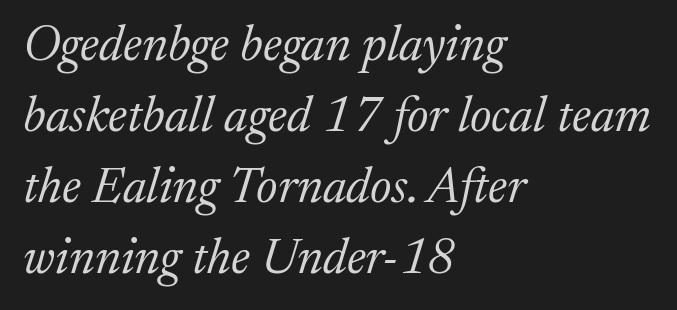
{"serif": "yes", "italic": "yes", "lean": "right", "slant_degrees": 17, "bold": "no", "weight": "light", "width": "normal", "stroke_contrast": "medium", "x_height": "medium", "monospaced": "no", "underline": "no", "align": "left", "line_spacing": "normal", "line_spacing_ratio": 1.42, "letter_spacing": "normal", "letter_spacing_em": 0.0, "glyph_px": 50}
